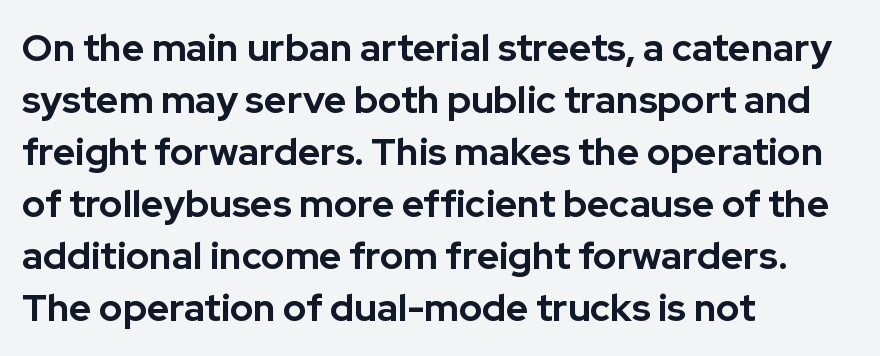
The image shows 38 px bold sans-serif type, upright; set left-aligned, normal line spacing (1.37x), normal letter spacing, not underlined; low stroke contrast and a medium x-height.
